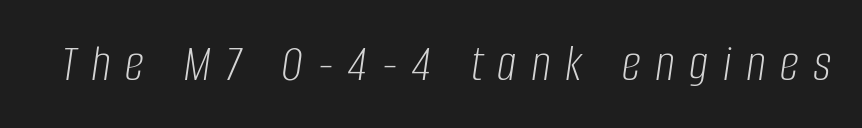
The image shows 54 px light, condensed type, italic (leaning right); set unusually wide letter spacing (+0.27 em), not underlined; low stroke contrast and a large x-height.
